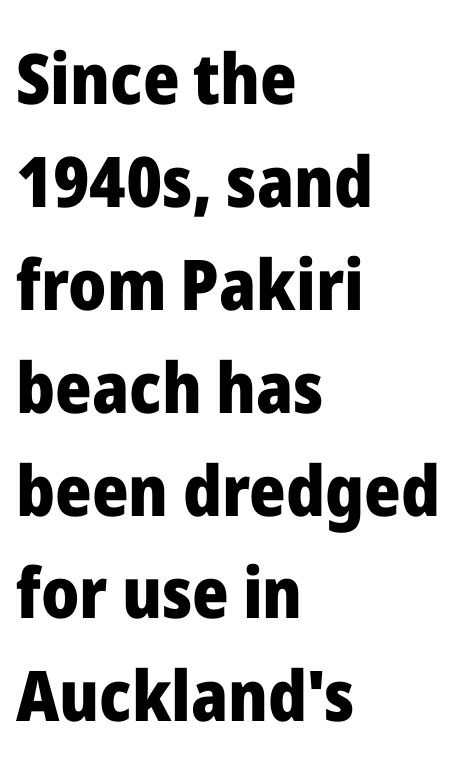
The image shows 70 px heavy sans-serif type, upright; set left-aligned, normal line spacing (1.47x), normal letter spacing, not underlined; low stroke contrast and a medium x-height.
